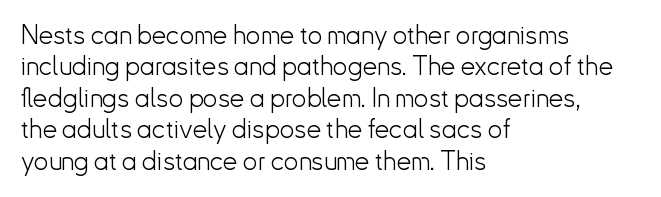
What stands out about the letter spacing? Nothing — it is the standard amount. The rendering anchors every line to the left-hand side. A light-to-regular cut is what we see here. Ordinary non-slanted type is in use.
